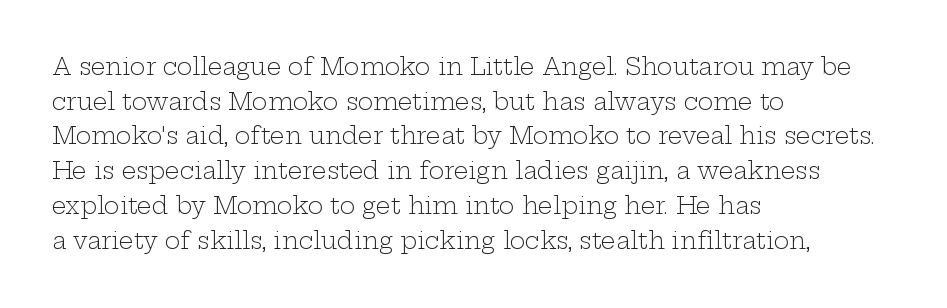
Q: Is the text bold? A: No.
Q: Is the text italic (slanted)? A: No, it is upright.
Q: Is the text underlined? A: No.
Q: How is the paragraph aligned? A: Left-aligned.
Q: Is the spacing between letters normal or unusually wide? A: Normal.
Q: Is the spacing between lines tight, normal or loose? A: Normal.
